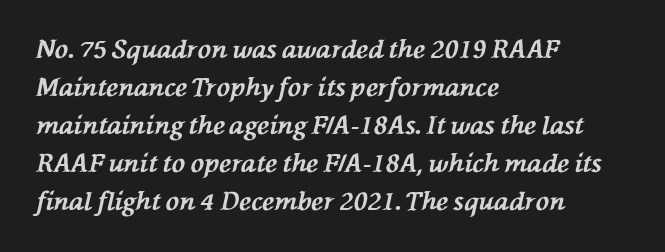
These lines stack with their left ends in a neat column. This is oblique type, the kind used for emphasis or titles. There is no visible air inserted between adjacent glyphs. Bold? Absolutely — the strokes are thick and heavy. No word sits above an underline.
